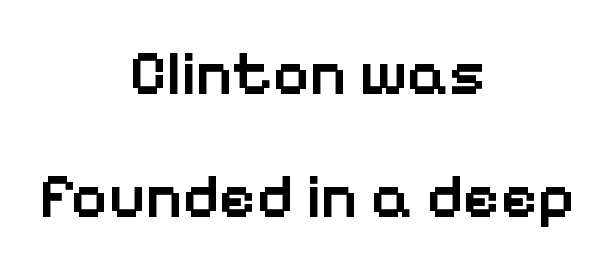
{"serif": "no", "italic": "no", "bold": "semi", "weight": "semibold", "width": "normal", "stroke_contrast": "low", "x_height": "medium", "monospaced": "no", "underline": "no", "align": "center", "line_spacing": "loose", "line_spacing_ratio": 1.96, "letter_spacing": "normal", "letter_spacing_em": 0.0, "glyph_px": 63}
